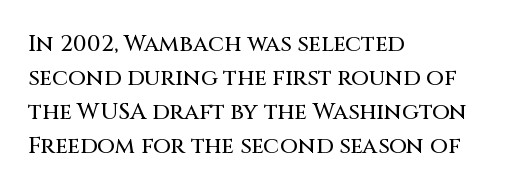
Q: Is the text italic (slanted)? A: No, it is upright.
Q: Is the text underlined? A: No.
Q: How is the paragraph aligned? A: Left-aligned.
Q: Is the spacing between letters normal or unusually wide? A: Normal.
Q: Is the spacing between lines tight, normal or loose? A: Normal.
